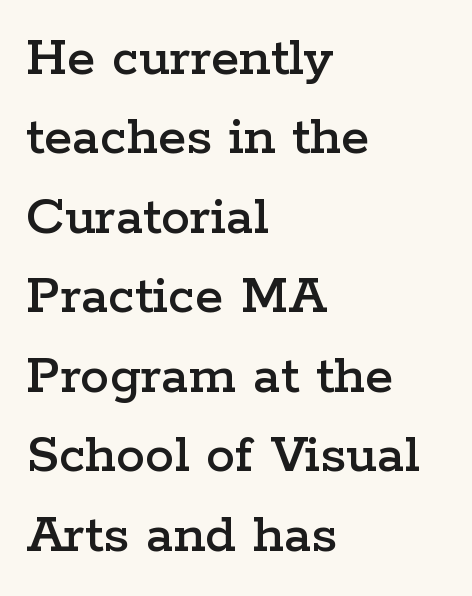
The image shows 58 px wide serif type, upright; set left-aligned, normal line spacing (1.37x), normal letter spacing, not underlined; low stroke contrast and a medium x-height.
